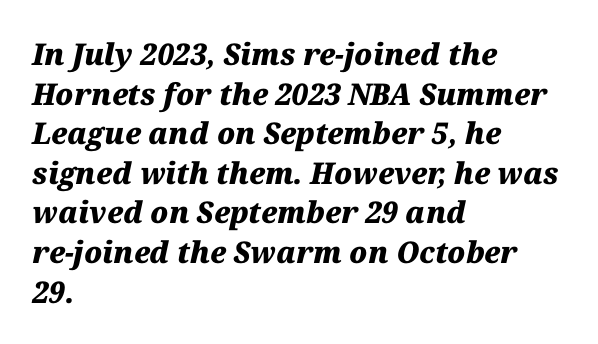
Nobody touched the tracking dial on this one. Has an underline been added? It has not. Regarding leading, the lines here are spaced in the standard way. You could not count columns in this text — the font is proportionally spaced. Where is the straight margin? On the left. You'd pick this weight for a headline — it's a proper bold.
